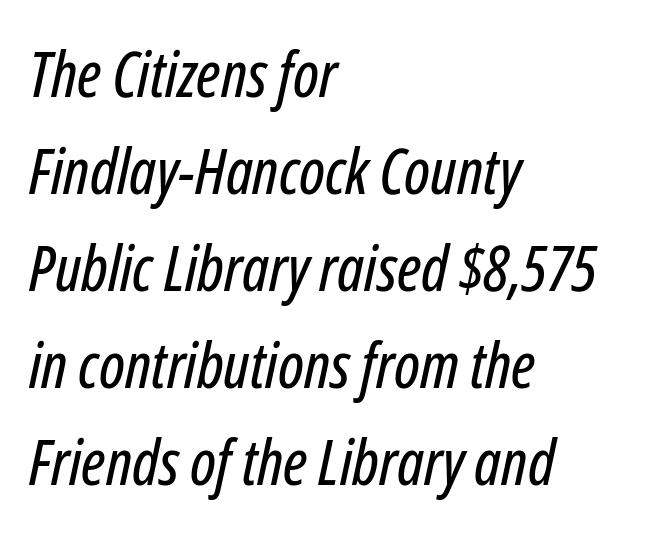
Q: Is the text italic (slanted)? A: Yes, it leans right by about 12 degrees.
Q: Is the text underlined? A: No.
Q: How is the paragraph aligned? A: Left-aligned.
Q: Is the spacing between letters normal or unusually wide? A: Normal.
Q: Is the spacing between lines tight, normal or loose? A: Normal.
Q: Width (condensed, normal, or wide)? A: Condensed.
Q: Stroke contrast? A: Low.
Q: x-height? A: Medium.
Q: Monospaced? A: No.
